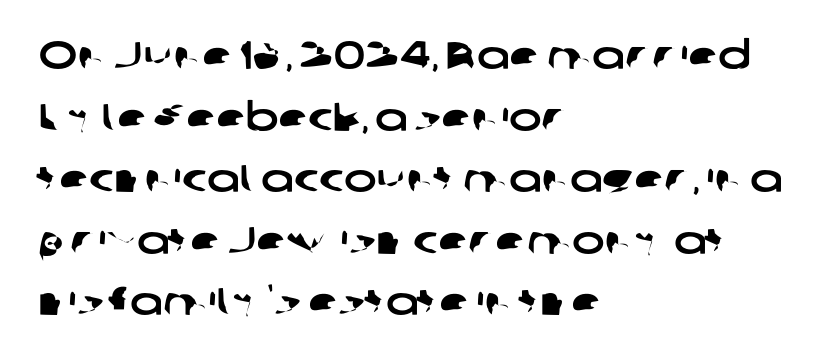
The image shows 39 px wide sans-serif type; set left-aligned, normal line spacing (1.58x), normal letter spacing, not underlined; low stroke contrast and a medium x-height.
